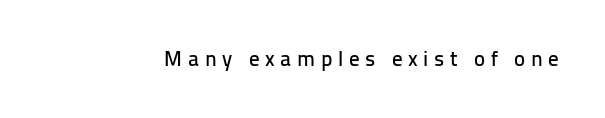
Q: Is the text italic (slanted)? A: No, it is upright.
Q: Is the text underlined? A: No.
Q: Is the spacing between letters normal or unusually wide? A: Unusually wide.
